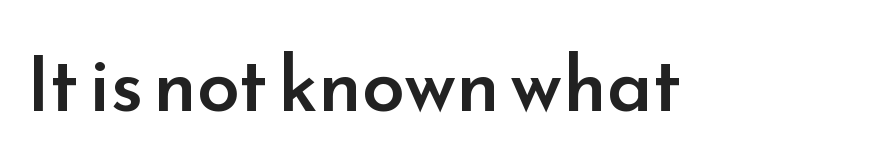
{"serif": "no", "italic": "no", "bold": "semi", "weight": "semibold", "width": "normal", "stroke_contrast": "low", "x_height": "small", "monospaced": "no", "underline": "no", "letter_spacing": "normal", "letter_spacing_em": 0.0, "glyph_px": 77}
